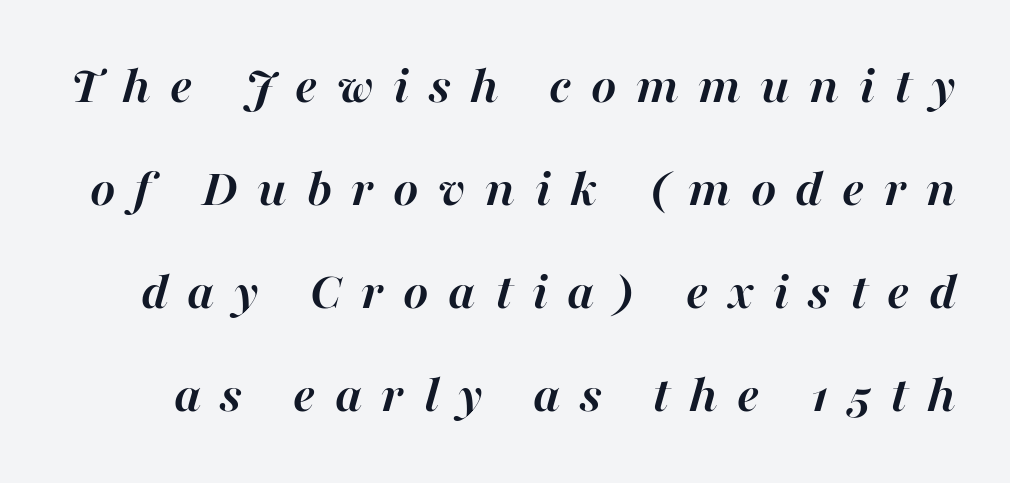
The image shows 54 px semibold type, italic (leaning right); set loose line spacing (1.91x), unusually wide letter spacing (+0.36 em), not underlined; high stroke contrast and a medium x-height.
